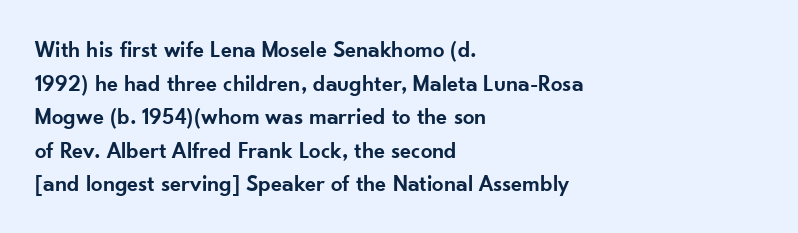
{"italic": "no", "bold": "semi", "underline": "no", "align": "left", "line_spacing": "normal", "line_spacing_ratio": 1.46, "letter_spacing": "normal", "letter_spacing_em": 0.0, "glyph_px": 23}
